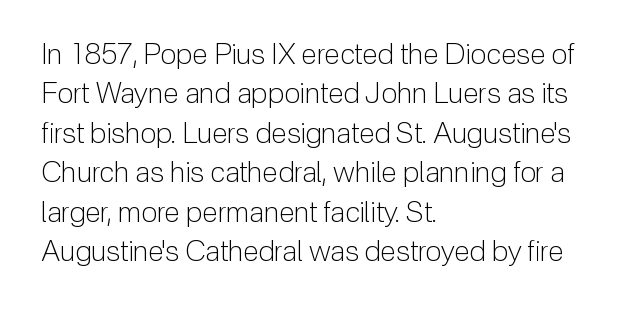
The image shows 29 px light sans-serif type, upright; set left-aligned, normal line spacing (1.36x), normal letter spacing, not underlined; low stroke contrast and a medium x-height.
